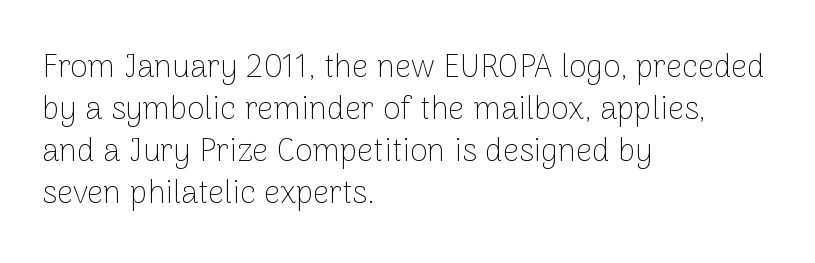
Q: Is the text bold? A: No.
Q: Is the text italic (slanted)? A: No, it is upright.
Q: Is the typeface a serif or a sans-serif typeface? A: Sans-serif.
Q: Is the text underlined? A: No.
Q: How is the paragraph aligned? A: Left-aligned.
Q: Is the spacing between letters normal or unusually wide? A: Normal.
Q: Is the spacing between lines tight, normal or loose? A: Normal.
Q: Width (condensed, normal, or wide)? A: Normal.
Q: Stroke contrast? A: Low.
Q: x-height? A: Medium.
Q: Monospaced? A: No.
